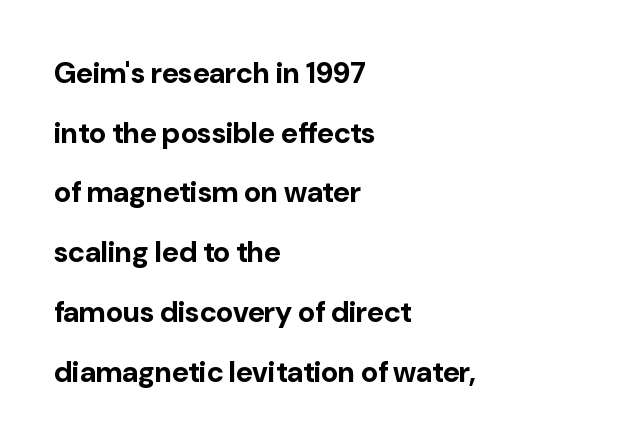
Check under the words: just untouched page. These lines were composed using upright roman letters. Is this a fixed-width face? No — the glyphs have proportional, varying widths. In terms of letterspacing, this is plain default setting. Does the leading feel generous? Absolutely, it's lavish.
